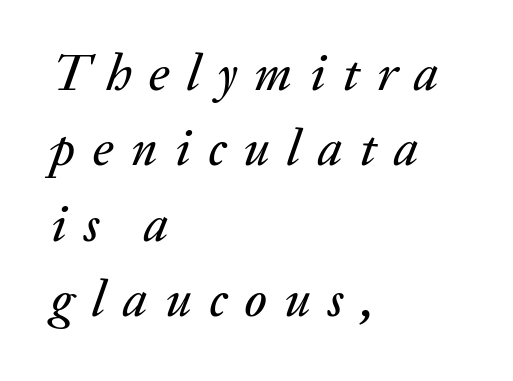
The image shows 51 px text type, italic (leaning right); set left-aligned, normal line spacing (1.48x), unusually wide letter spacing (+0.34 em), not underlined; medium stroke contrast and a medium x-height.
